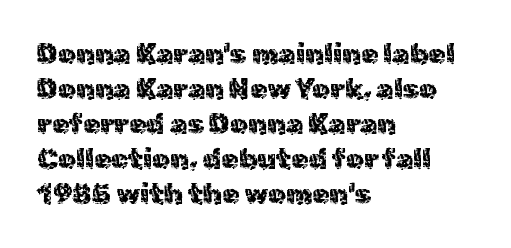
Q: Is the text italic (slanted)? A: No, it is upright.
Q: Is the typeface a serif or a sans-serif typeface? A: Sans-serif.
Q: Is the text underlined? A: No.
Q: How is the paragraph aligned? A: Left-aligned.
Q: Is the spacing between letters normal or unusually wide? A: Normal.
Q: Is the spacing between lines tight, normal or loose? A: Normal.
Q: Width (condensed, normal, or wide)? A: Normal.
Q: x-height? A: Medium.
Q: Monospaced? A: No.
